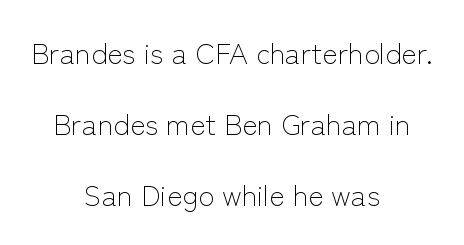
No heavy texture on the line: the type isn't bold. The rag falls on both sides of this text block equally. Unmarked baselines from the first word to the last. Whoever set this chose breathing room over compactness in the vertical rhythm. Each letter keeps its own natural width here, so spacing adapts to shape. Nothing unusual about the tracking: characters are spaced as the font intends.
